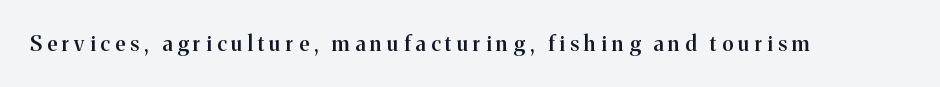
The image shows 21 px text type, upright; set unusually wide letter spacing (+0.25 em), not underlined.
